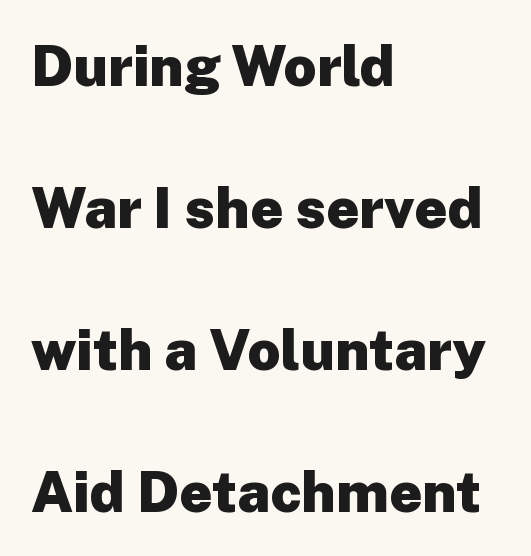
The image shows 57 px heavy sans-serif type, upright; set left-aligned, loose line spacing (2.49x), normal letter spacing, not underlined; low stroke contrast and a medium x-height.
